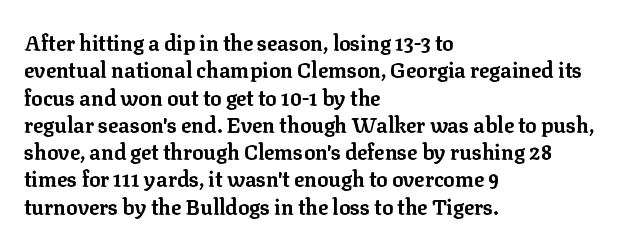
The rendering anchors every line to the left-hand side. This is the regular roman posture of the typeface. A normal amount of white space separates one row of letters from the next. The face used here is rendered with its standard letterfit. A clean baseline with only descenders dipping below it. The sample has been set heavy, in full bold.
